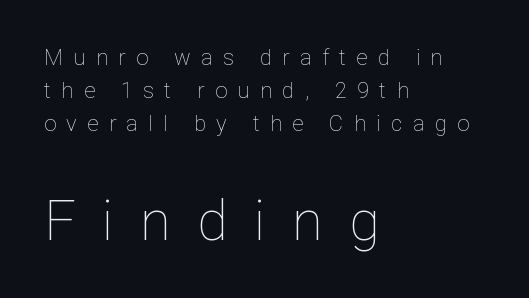
The font sits on the lighter half of the weight spectrum, regular included. Line spacing here is normal. Ordinary non-slanted type is in use. Beneath every word, the page is bare. This sample uses expanded letter spacing, leaving extra air between glyphs. Do the characters align in a grid? No, the font is proportional.
